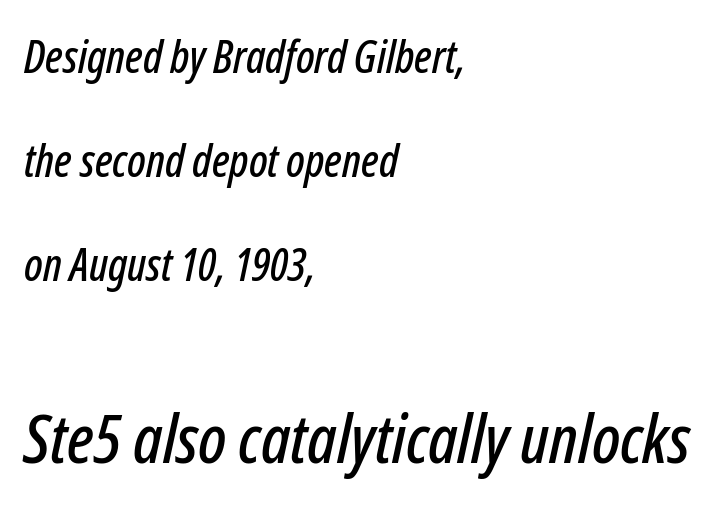
{"italic": "yes", "lean": "right", "slant_degrees": 12, "width": "condensed", "stroke_contrast": "low", "x_height": "medium", "monospaced": "no", "underline": "no", "align": "left", "line_spacing": "loose", "line_spacing_ratio": 2.31, "letter_spacing": "normal", "letter_spacing_em": 0.0, "larger_block": "second", "size_ratio": 1.51, "glyph_px": 68}
